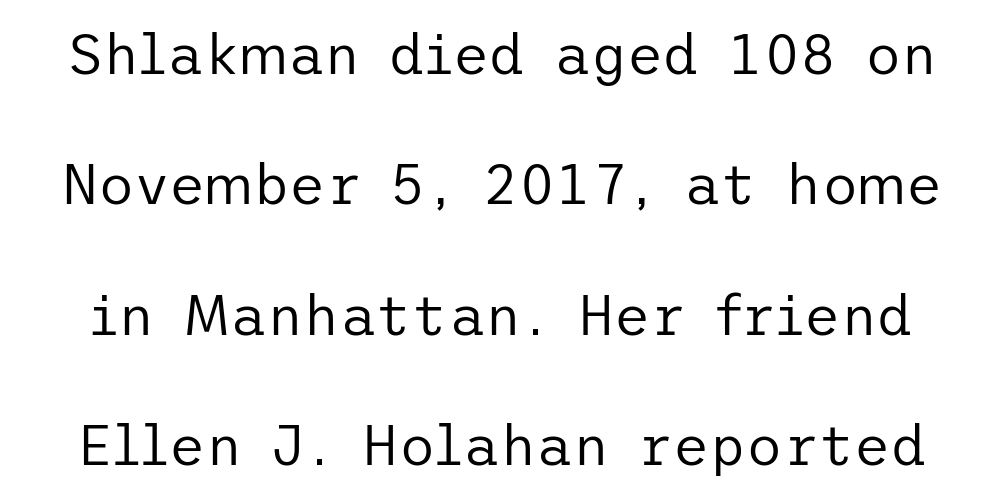
The image shows 56 px regular-weight sans-serif type, upright; set loose line spacing (2.33x), normal letter spacing, not underlined; low stroke contrast and a medium x-height.
